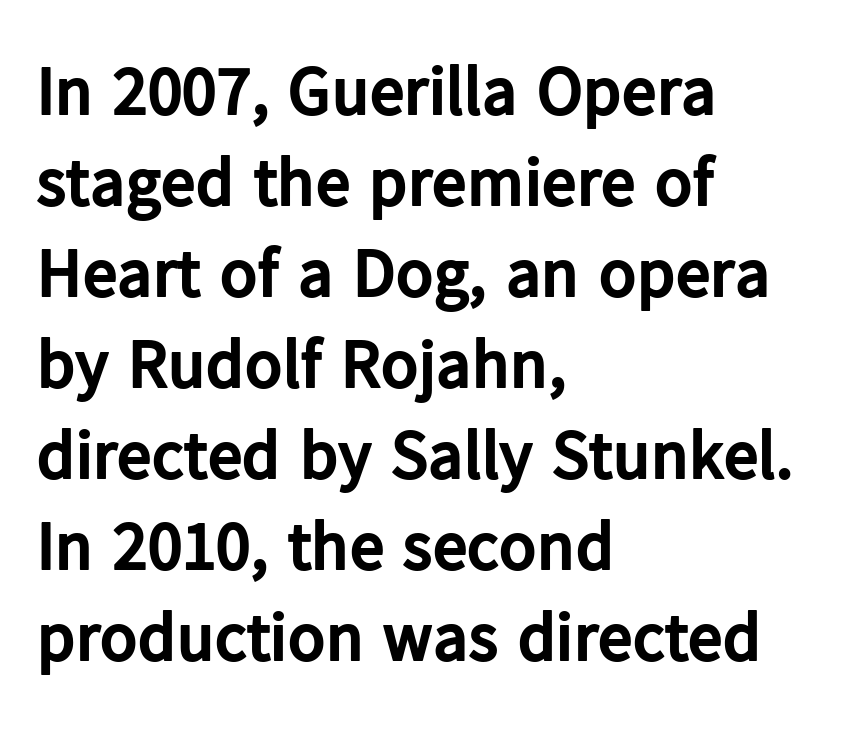
Q: Is the text bold? A: Yes.
Q: Is the text italic (slanted)? A: No, it is upright.
Q: Is the typeface a serif or a sans-serif typeface? A: Sans-serif.
Q: Is the text underlined? A: No.
Q: How is the paragraph aligned? A: Left-aligned.
Q: Is the spacing between letters normal or unusually wide? A: Normal.
Q: Is the spacing between lines tight, normal or loose? A: Normal.
Q: Width (condensed, normal, or wide)? A: Normal.
Q: Stroke contrast? A: Low.
Q: x-height? A: Medium.
Q: Monospaced? A: No.
